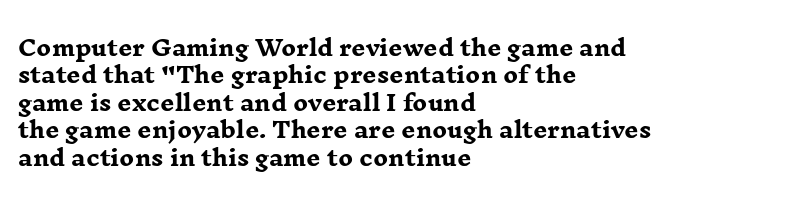
Q: Is the text bold? A: Yes.
Q: Is the text italic (slanted)? A: No, it is upright.
Q: Is the text underlined? A: No.
Q: How is the paragraph aligned? A: Left-aligned.
Q: Is the spacing between letters normal or unusually wide? A: Normal.
Q: Is the spacing between lines tight, normal or loose? A: Normal.
